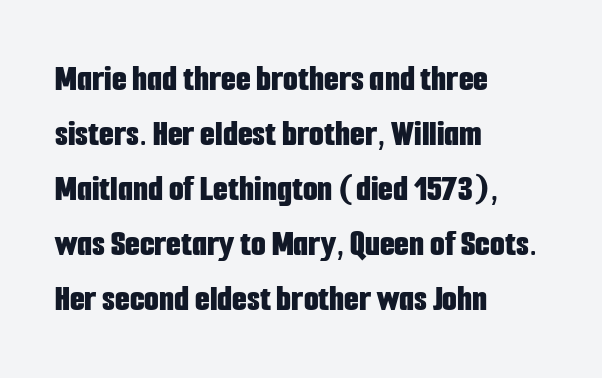
{"serif": "no", "italic": "no", "bold": "yes", "weight": "bold", "width": "condensed", "stroke_contrast": "low", "x_height": "medium", "monospaced": "no", "underline": "no", "align": "left", "line_spacing": "normal", "line_spacing_ratio": 1.45, "letter_spacing": "normal", "letter_spacing_em": 0.0, "glyph_px": 38}
